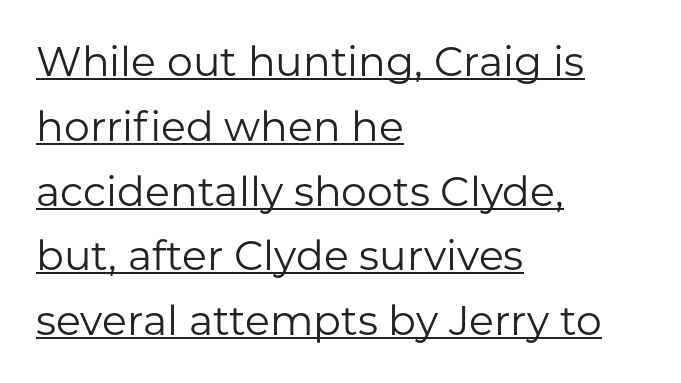
Compared with a typical body face, this is equally light or lighter still. The rag falls on the right side of this text block. Proportional: the letters do not fall into vertical columns. Compared with typical paragraphs, the rows here are spaced about the same. Grotesque or geometric, the face here clearly has no serifs. In terms of posture, this sample is upright.
